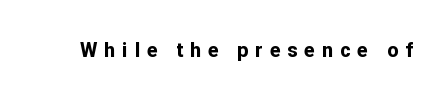
{"italic": "no", "bold": "yes", "underline": "no", "letter_spacing": "wide", "letter_spacing_em": 0.34, "glyph_px": 20}
